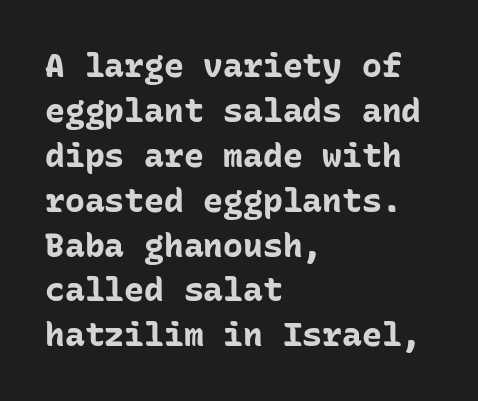
Check the space under the baseline: it is left empty. Line spacing here is normal. Look at the stroke-to-counter ratio: heavy, a bold. Compared with typical body copy, the letter spacing here is the same. Think of a typewriter: that constant character pitch is what you see here. Notice how the stems are strictly vertical — no italics here.
